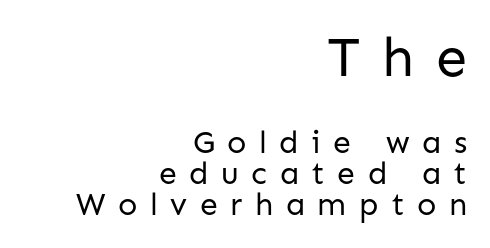
{"serif": "no", "italic": "no", "bold": "no", "weight": "regular", "width": "normal", "stroke_contrast": "low", "x_height": "medium", "monospaced": "no", "underline": "no", "align": "right", "line_spacing": "tight", "line_spacing_ratio": 0.97, "letter_spacing": "wide", "letter_spacing_em": 0.39, "larger_block": "first", "size_ratio": 1.75, "glyph_px": 56}
